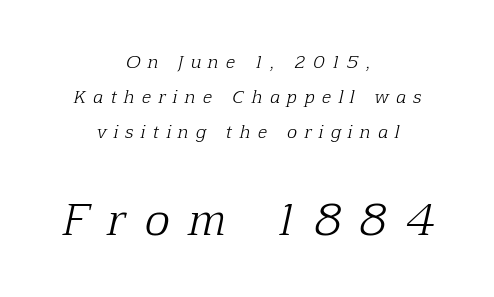
Q: Is the text bold? A: No.
Q: Is the text italic (slanted)? A: Yes, it leans right by about 12 degrees.
Q: Is the typeface a serif or a sans-serif typeface? A: Serif.
Q: Is the text underlined? A: No.
Q: How is the paragraph aligned? A: Centered.
Q: Is the spacing between letters normal or unusually wide? A: Unusually wide.
Q: Is the spacing between lines tight, normal or loose? A: Loose.
Q: Which block of text is set in a larger size, the first (top) or the second (bottom)? A: The second (bottom) one.
Q: Width (condensed, normal, or wide)? A: Normal.
Q: Stroke contrast? A: Low.
Q: x-height? A: Medium.
Q: Monospaced? A: No.
